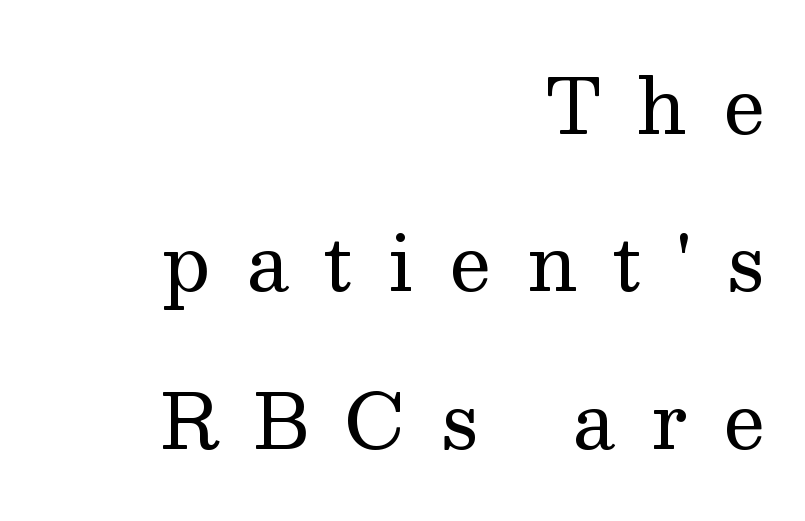
Q: Is the text bold? A: No.
Q: Is the text italic (slanted)? A: No, it is upright.
Q: Is the typeface a serif or a sans-serif typeface? A: Serif.
Q: Is the text underlined? A: No.
Q: How is the paragraph aligned? A: Right-aligned.
Q: Is the spacing between letters normal or unusually wide? A: Unusually wide.
Q: Is the spacing between lines tight, normal or loose? A: Loose.
Q: Width (condensed, normal, or wide)? A: Normal.
Q: Stroke contrast? A: Medium.
Q: x-height? A: Medium.
Q: Monospaced? A: No.
